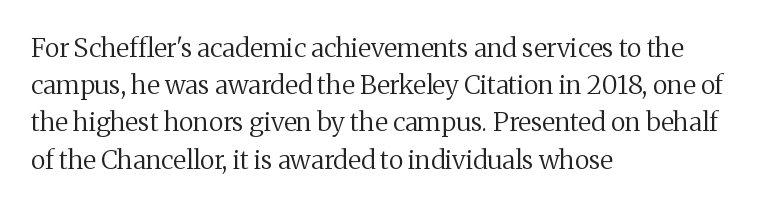
The rendering anchors every line to the left-hand side. A clean baseline with only descenders dipping below it. No chunkiness to these letters — they're not bold. Leading matches the norm, producing a regular column. Ascenders rise straight up at ninety degrees. Nobody touched the tracking dial on this one.
